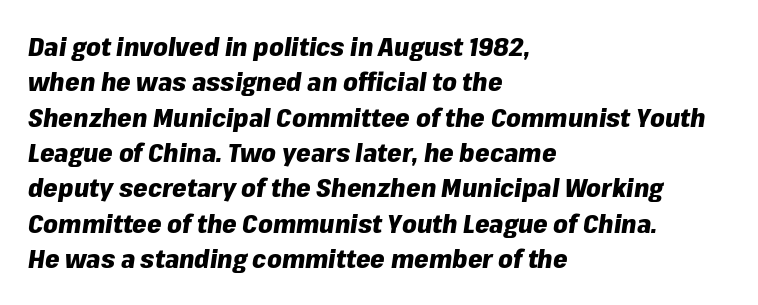
Q: Is the text bold? A: Yes.
Q: Is the text italic (slanted)? A: Yes, it leans right by about 8 degrees.
Q: Is the text underlined? A: No.
Q: How is the paragraph aligned? A: Left-aligned.
Q: Is the spacing between letters normal or unusually wide? A: Normal.
Q: Is the spacing between lines tight, normal or loose? A: Normal.
